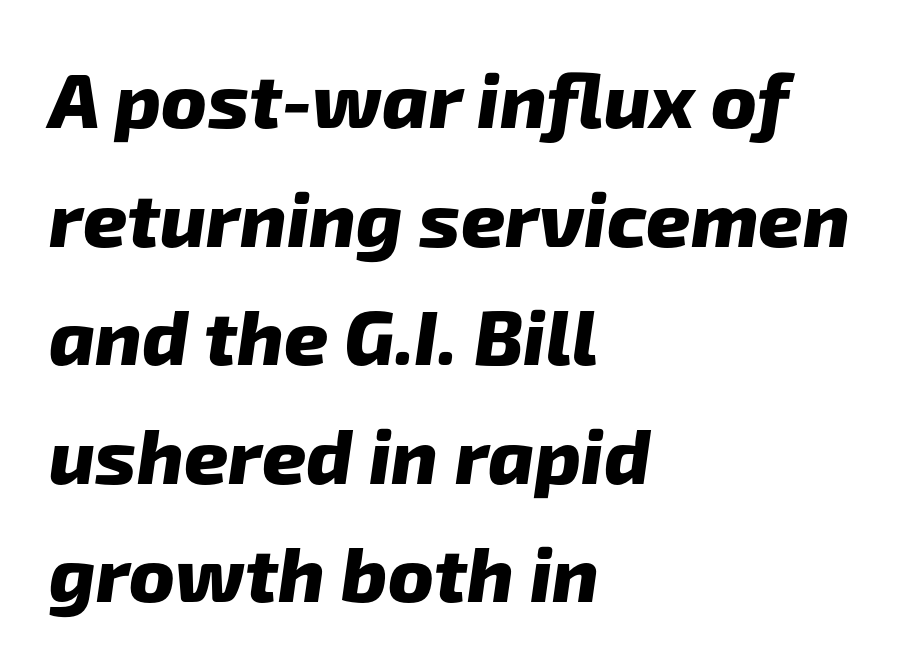
{"serif": "no", "bold": "yes", "weight": "heavy", "width": "normal", "stroke_contrast": "low", "x_height": "medium", "monospaced": "no", "underline": "no", "align": "left", "line_spacing": "normal", "line_spacing_ratio": 1.54, "letter_spacing": "normal", "letter_spacing_em": 0.0, "glyph_px": 77}
